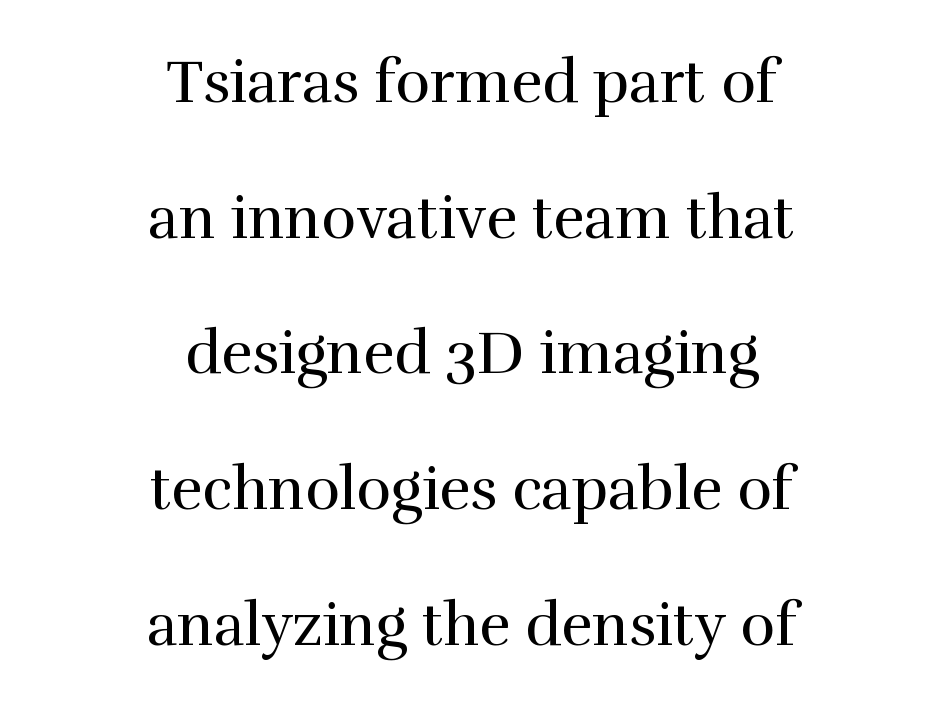
{"serif": "yes", "italic": "no", "bold": "no", "weight": "regular", "width": "normal", "stroke_contrast": "high", "x_height": "medium", "monospaced": "no", "underline": "no", "align": "center", "line_spacing": "loose", "line_spacing_ratio": 2.3, "letter_spacing": "normal", "letter_spacing_em": 0.0, "glyph_px": 59}
